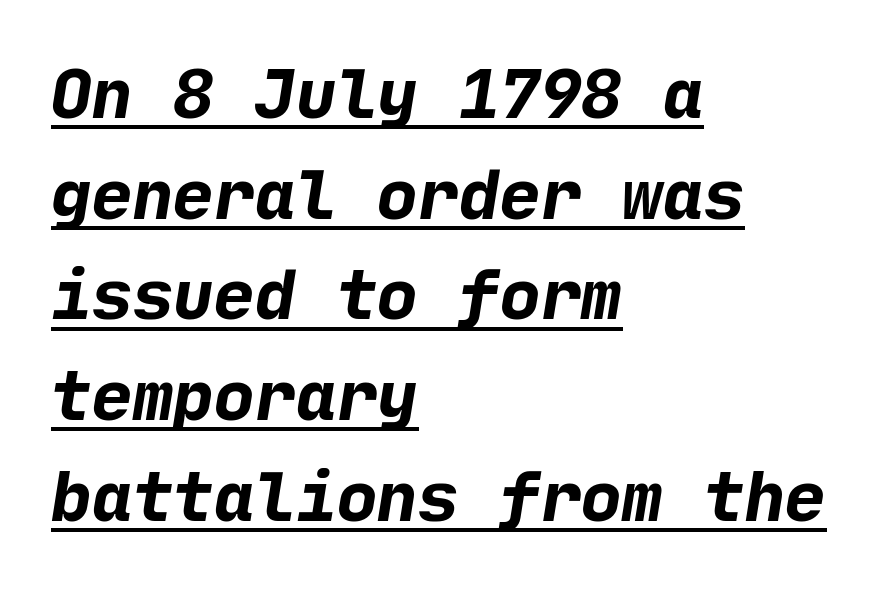
The image shows 68 px bold sans-serif type; set left-aligned, normal line spacing (1.48x), normal letter spacing, underlined; low stroke contrast and a medium x-height.
